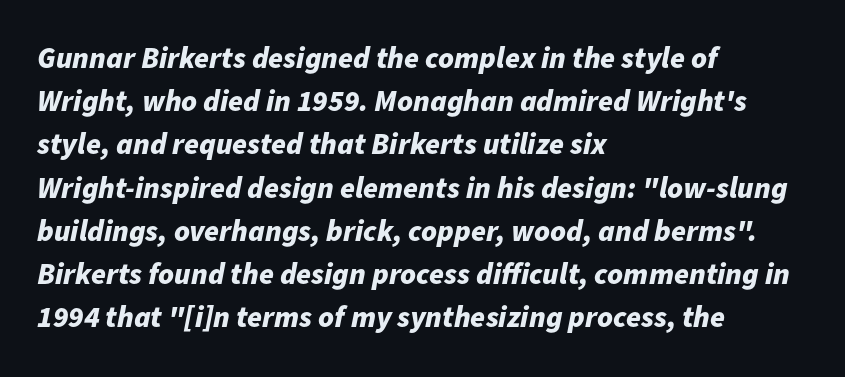
{"italic": "yes", "lean": "right", "slant_degrees": 11, "bold": "yes", "weight": "bold", "width": "normal", "stroke_contrast": "low", "x_height": "medium", "monospaced": "no", "underline": "no", "align": "left", "line_spacing": "normal", "line_spacing_ratio": 1.44, "letter_spacing": "normal", "letter_spacing_em": 0.0, "glyph_px": 30}
